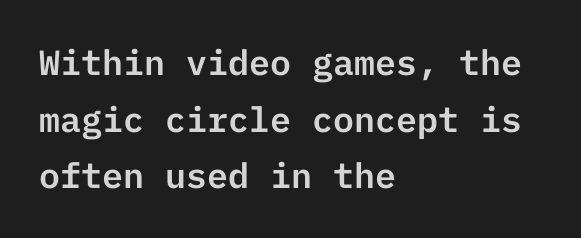
{"serif": "no", "italic": "no", "width": "normal", "stroke_contrast": "low", "x_height": "medium", "underline": "no", "align": "left", "line_spacing": "normal", "line_spacing_ratio": 1.62, "letter_spacing": "normal", "letter_spacing_em": 0.0, "glyph_px": 35}
